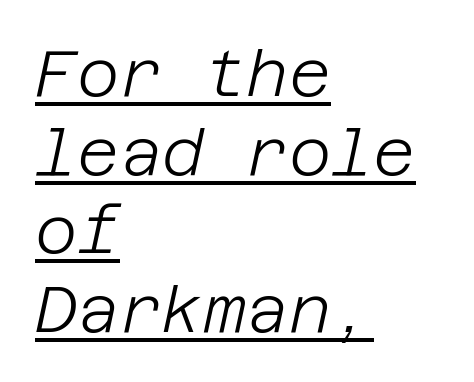
This rendering uses left alignment, leaving the right contour irregular. Default kerning and tracking; the words read as compact shapes. In terms of posture, this sample is oblique. This is underlined copy, the kind a proofreader might mark for attention.
